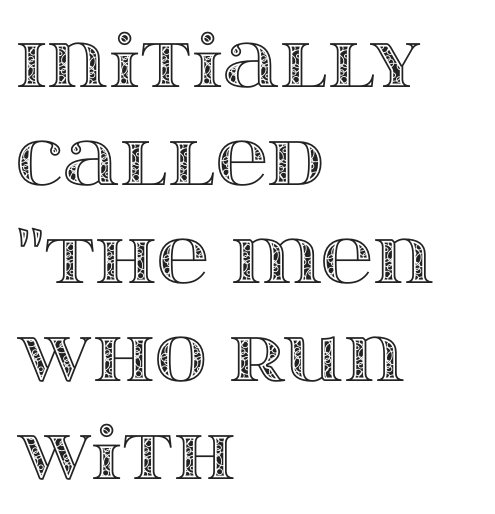
Descender tails drop into unmarked territory. The type is set solid horizontally, with unmodified tracking. Honestly, the row spacing looks completely unremarkable. Looks like regular typesetting: each glyph gets only the width it needs. Style check: upright. This rendering uses left alignment, leaving the right contour irregular.
